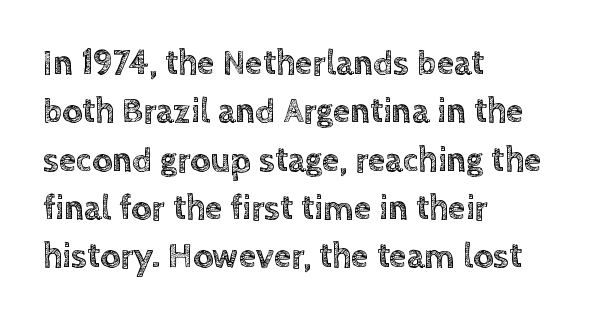
Q: Is the text italic (slanted)? A: No, it is upright.
Q: Is the text underlined? A: No.
Q: How is the paragraph aligned? A: Left-aligned.
Q: Is the spacing between letters normal or unusually wide? A: Normal.
Q: Is the spacing between lines tight, normal or loose? A: Normal.
Q: Width (condensed, normal, or wide)? A: Normal.
Q: x-height? A: Large.
Q: Monospaced? A: No.
